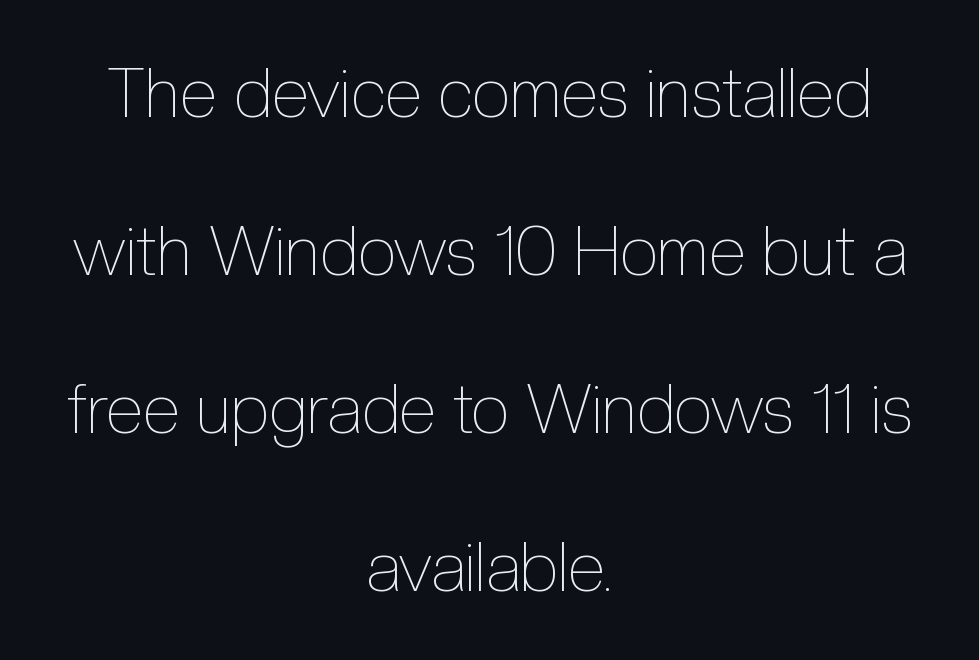
The image shows 69 px thin, condensed type, upright; set centered, loose line spacing (2.29x), normal letter spacing, not underlined; a medium x-height.
